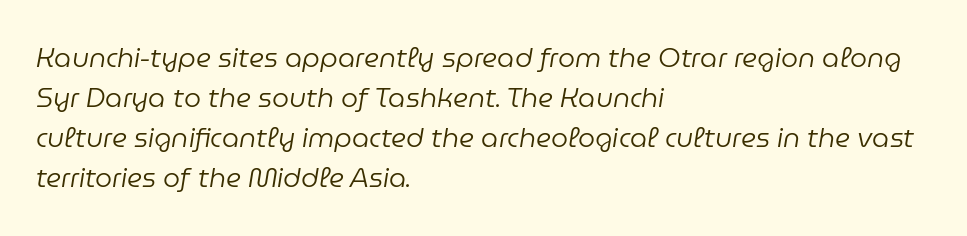
The image shows 27 px text type, italic (leaning right); set left-aligned, normal line spacing (1.48x), normal letter spacing, not underlined.
